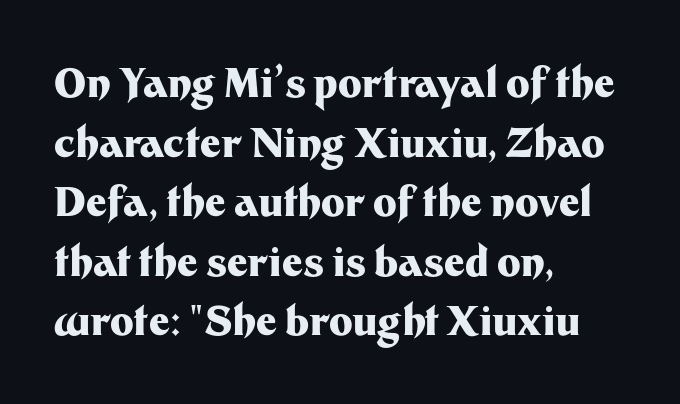
{"serif": "no", "italic": "no", "bold": "yes", "weight": "heavy", "width": "normal", "stroke_contrast": "medium", "x_height": "medium", "monospaced": "no", "underline": "no", "align": "left", "line_spacing": "normal", "line_spacing_ratio": 1.49, "letter_spacing": "normal", "letter_spacing_em": 0.0, "glyph_px": 40}
